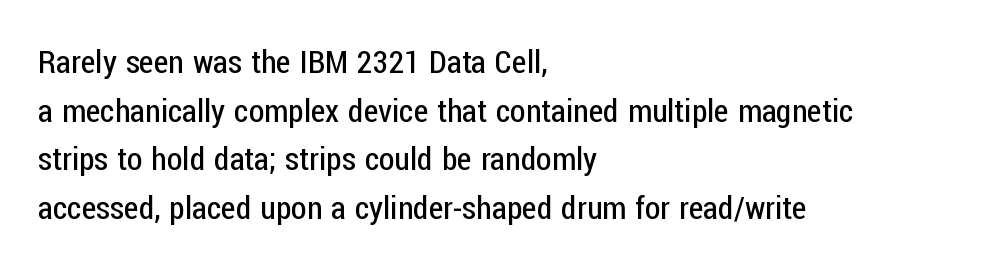
{"serif": "no", "italic": "no", "bold": "no", "weight": "regular", "width": "condensed", "stroke_contrast": "low", "x_height": "medium", "monospaced": "no", "underline": "no", "align": "left", "line_spacing": "normal", "line_spacing_ratio": 1.52, "letter_spacing": "normal", "letter_spacing_em": 0.0, "glyph_px": 32}
